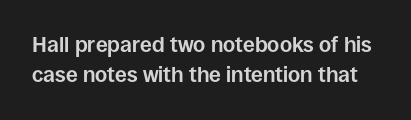
The typography opts for an upright posture over an oblique one. Compared with typical paragraphs, the rows here are spaced about the same. These words are printed bold, with thick strokes throughout. The letters sit at their default tracking, neither squeezed nor spread. Underlining? Definitely not there.
